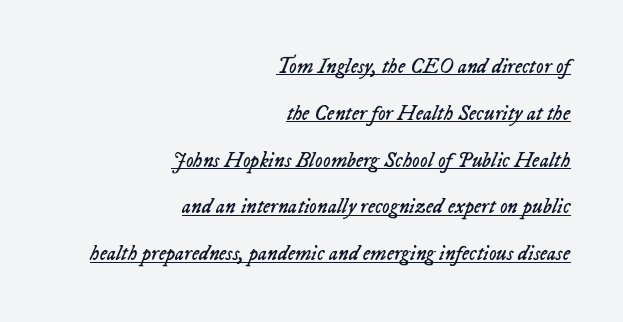
Q: Is the text bold? A: No.
Q: Is the text italic (slanted)? A: Yes, it leans right by about 23 degrees.
Q: Is the text underlined? A: Yes.
Q: How is the paragraph aligned? A: Right-aligned.
Q: Is the spacing between letters normal or unusually wide? A: Normal.
Q: Is the spacing between lines tight, normal or loose? A: Loose.
